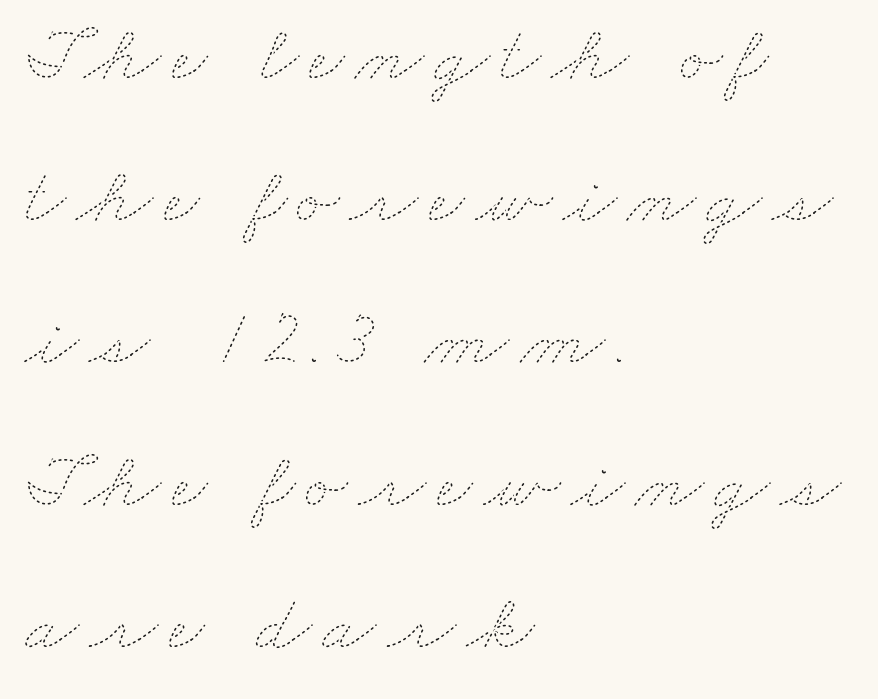
Q: Is the text bold? A: No.
Q: Is the text underlined? A: No.
Q: How is the paragraph aligned? A: Left-aligned.
Q: Width (condensed, normal, or wide)? A: Wide.
Q: Stroke contrast? A: Low.
Q: x-height? A: Small.
Q: Monospaced? A: No.
